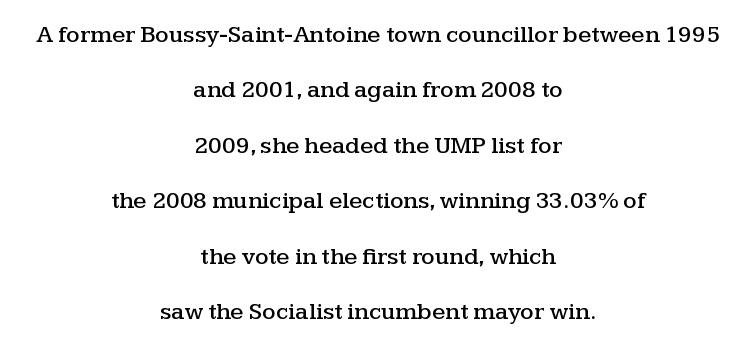
The image shows 24 px text type, upright; set centered, loose line spacing (2.31x), normal letter spacing, not underlined.
